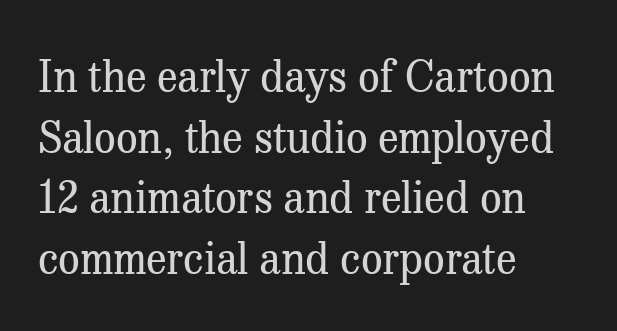
Q: Is the text bold? A: No.
Q: Is the text italic (slanted)? A: No, it is upright.
Q: Is the typeface a serif or a sans-serif typeface? A: Serif.
Q: Is the text underlined? A: No.
Q: How is the paragraph aligned? A: Left-aligned.
Q: Is the spacing between letters normal or unusually wide? A: Normal.
Q: Is the spacing between lines tight, normal or loose? A: Normal.
Q: Width (condensed, normal, or wide)? A: Normal.
Q: Stroke contrast? A: Medium.
Q: x-height? A: Medium.
Q: Monospaced? A: No.
